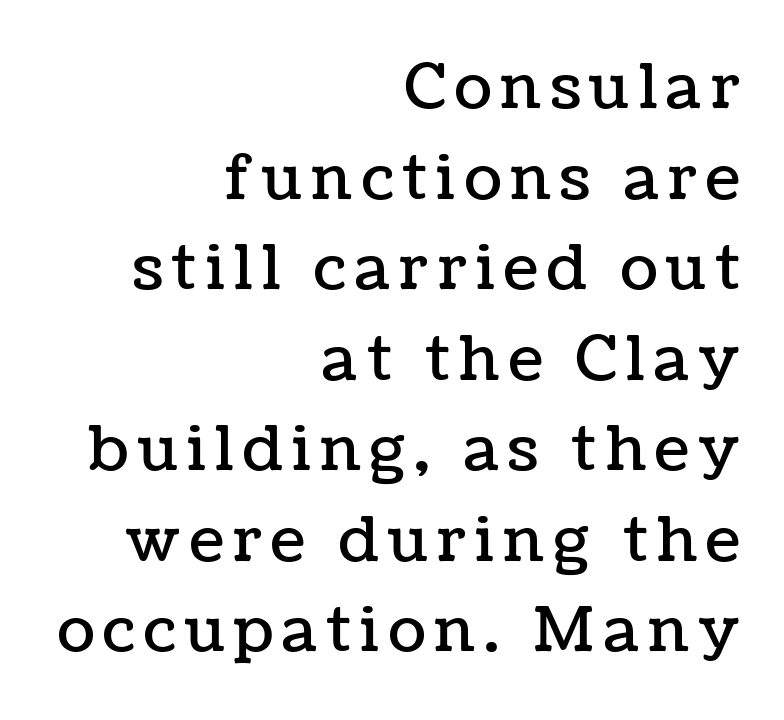
Think of a printed novel: that variable character pitch is what you see here. The rows are spaced the way most documents space them. Decoration check: the copy has no underline. The lettering stays uniformly vertical, giving the passage a roman look. One-word summary of the alignment: right.
